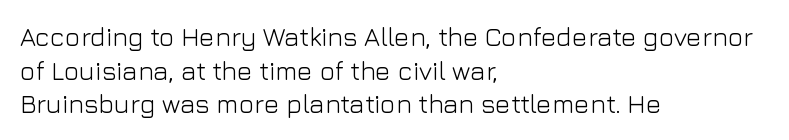
The image shows 26 px text type, upright; set left-aligned, normal line spacing (1.29x), normal letter spacing, not underlined.
